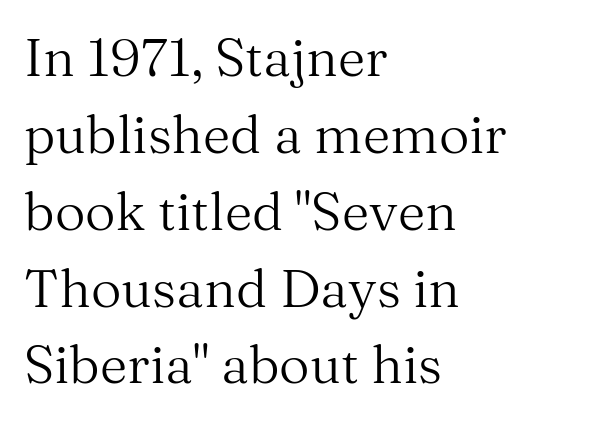
{"serif": "yes", "italic": "no", "bold": "no", "weight": "regular", "width": "normal", "stroke_contrast": "medium", "x_height": "medium", "monospaced": "no", "underline": "no", "align": "left", "line_spacing": "normal", "line_spacing_ratio": 1.45, "letter_spacing": "normal", "letter_spacing_em": 0.0, "glyph_px": 53}
